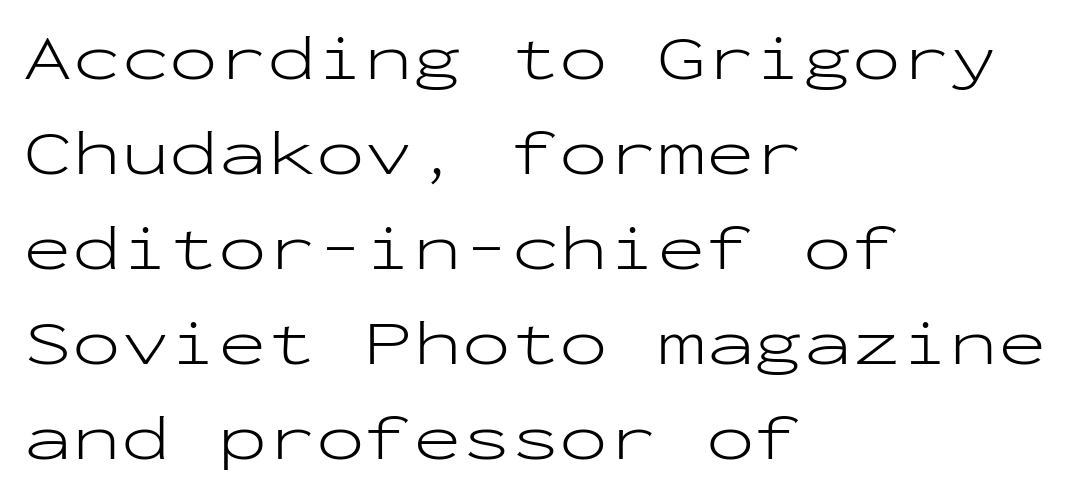
Q: Is the text bold? A: No.
Q: Is the text italic (slanted)? A: No, it is upright.
Q: Is the typeface a serif or a sans-serif typeface? A: Sans-serif.
Q: Is the text underlined? A: No.
Q: How is the paragraph aligned? A: Left-aligned.
Q: Is the spacing between letters normal or unusually wide? A: Normal.
Q: Is the spacing between lines tight, normal or loose? A: Normal.
Q: Width (condensed, normal, or wide)? A: Wide.
Q: Stroke contrast? A: Low.
Q: x-height? A: Medium.
Q: Monospaced? A: Yes.
